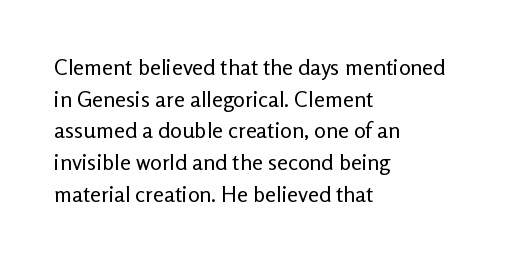
Q: Is the text bold? A: No.
Q: Is the text italic (slanted)? A: No, it is upright.
Q: Is the text underlined? A: No.
Q: How is the paragraph aligned? A: Left-aligned.
Q: Is the spacing between letters normal or unusually wide? A: Normal.
Q: Is the spacing between lines tight, normal or loose? A: Normal.
